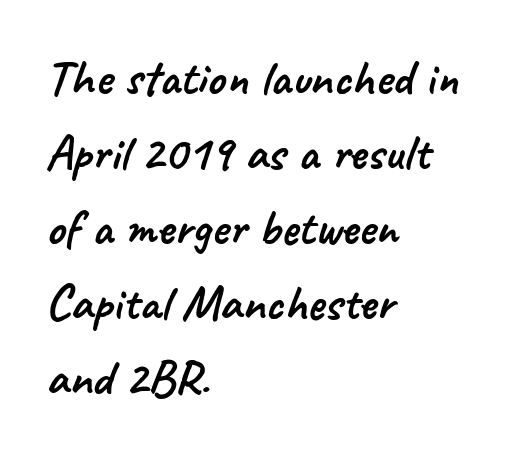
{"serif": "no", "width": "normal", "stroke_contrast": "low", "x_height": "small", "monospaced": "no", "underline": "no", "align": "left", "line_spacing": "normal", "line_spacing_ratio": 1.47, "letter_spacing": "normal", "letter_spacing_em": 0.0, "glyph_px": 51}
